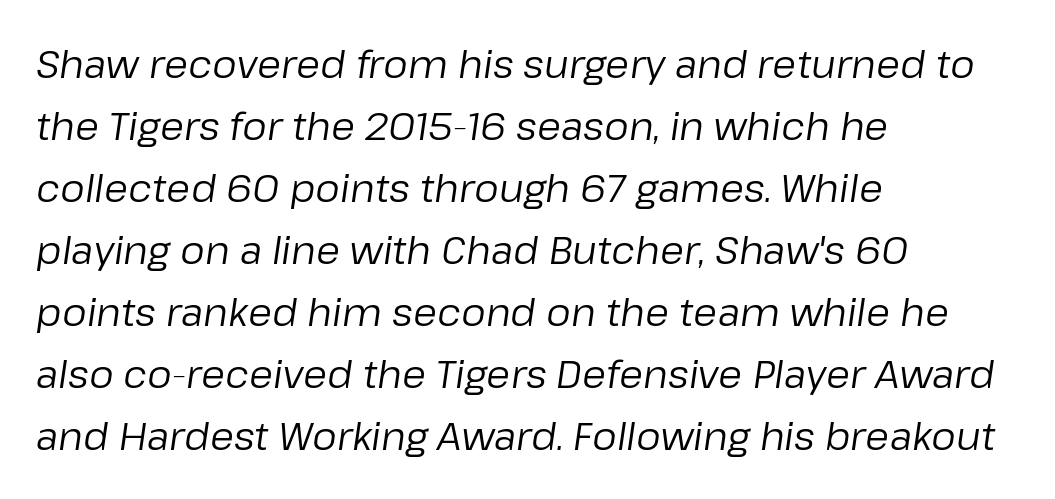
The image shows 39 px regular-weight type, italic (leaning right); set left-aligned, normal line spacing (1.59x), normal letter spacing, not underlined; low stroke contrast and a medium x-height.
